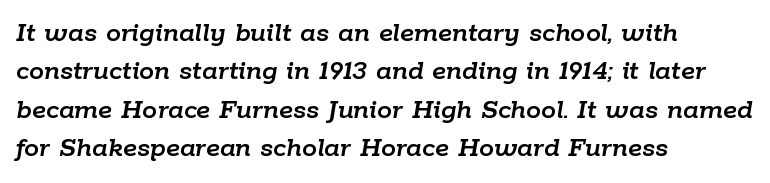
The image shows 30 px text type, italic (leaning right); set left-aligned, normal line spacing (1.28x), normal letter spacing, not underlined; low stroke contrast and a medium x-height.
